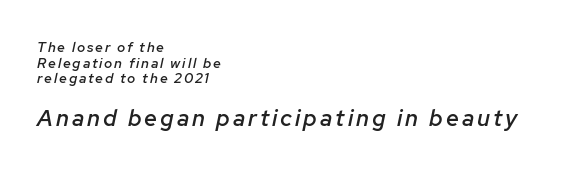
{"italic": "yes", "lean": "right", "slant_degrees": 12, "bold": "semi", "underline": "no", "align": "left", "line_spacing": "tight", "line_spacing_ratio": 1.11, "larger_block": "second", "size_ratio": 1.64, "glyph_px": 23}
